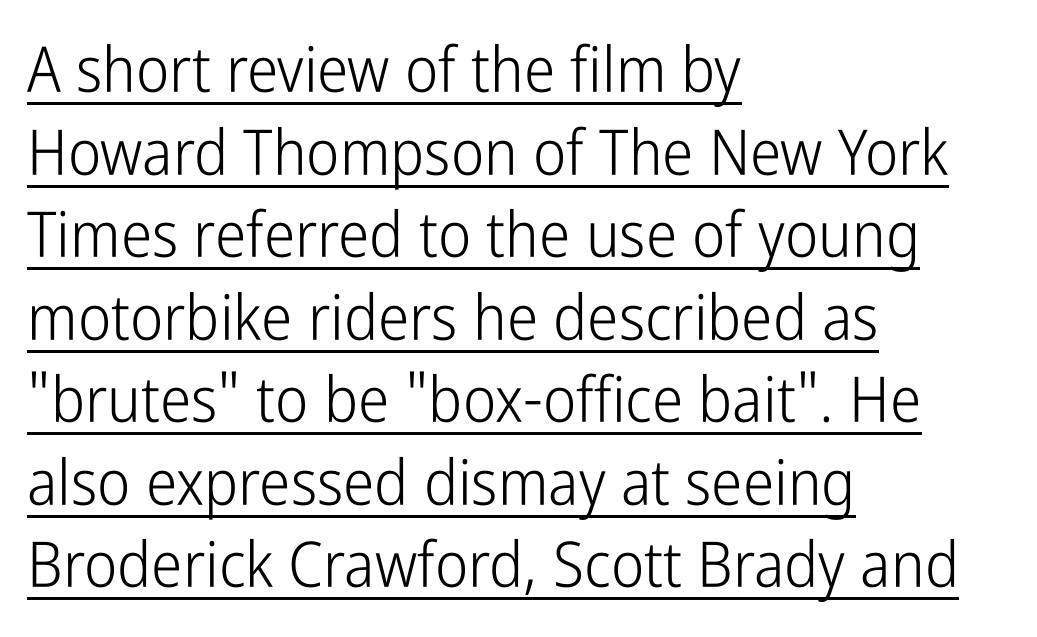
The image shows 63 px light, condensed sans-serif type, upright; set left-aligned, normal line spacing (1.31x), normal letter spacing, underlined; low stroke contrast and a medium x-height.
